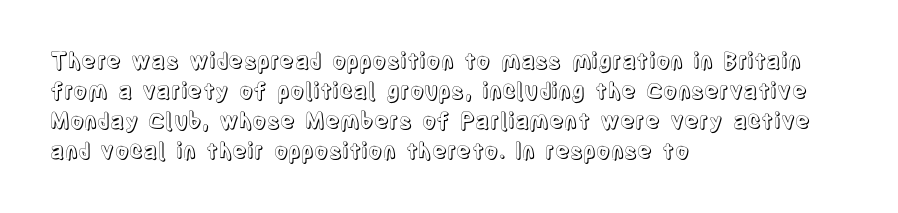
{"italic": "no", "underline": "no", "align": "left", "line_spacing": "normal", "line_spacing_ratio": 1.36, "letter_spacing": "normal", "letter_spacing_em": 0.0, "glyph_px": 22}
